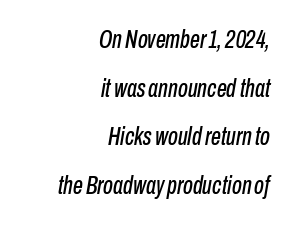
{"italic": "yes", "lean": "right", "slant_degrees": 10, "underline": "no", "align": "right", "line_spacing": "loose", "line_spacing_ratio": 1.95, "letter_spacing": "normal", "letter_spacing_em": 0.0, "glyph_px": 25}
